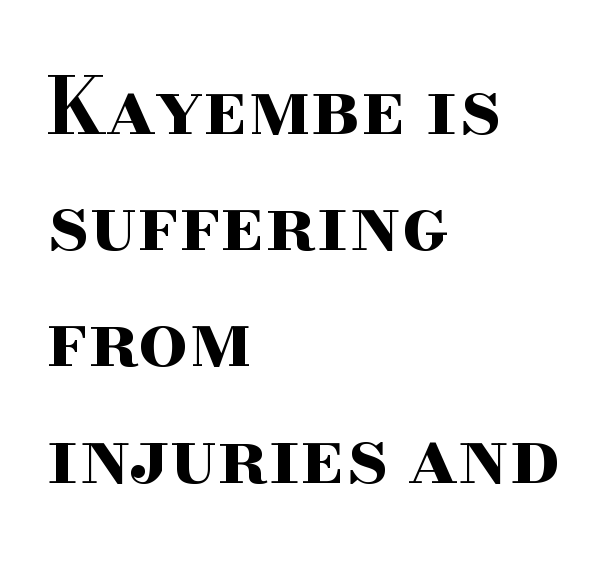
Which margin do the lines hug? The left one — the right edge is uneven. The lettering holds an erect, upright posture throughout. Letterform terminals end in serifs throughout the passage. These lines carry a lot of weight — the face is fully bold. Is this a fixed-width face? No — the glyphs have proportional, varying widths. Check under the words: just untouched page.
